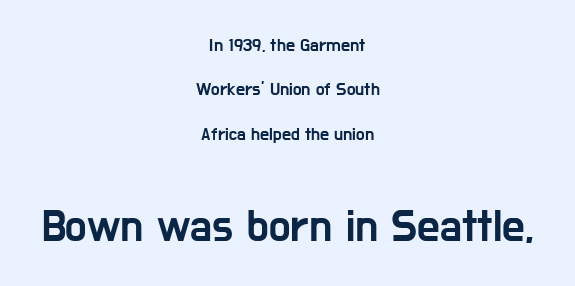
The image shows 45 px condensed sans-serif type, upright; set centered, loose line spacing (2.46x), normal letter spacing, not underlined; the second (bottom) block is 2.5x larger; low stroke contrast and a medium x-height.
